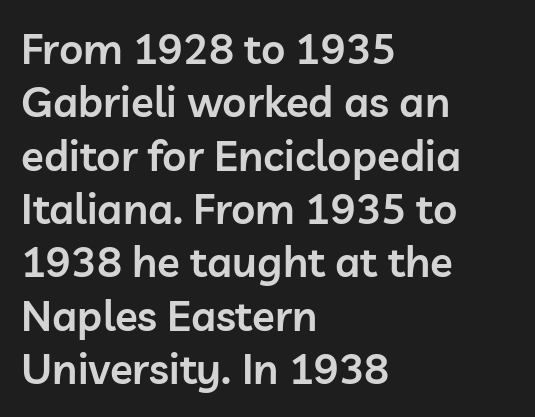
The image shows 42 px semibold sans-serif type, upright; set left-aligned, normal line spacing (1.27x), normal letter spacing, not underlined; low stroke contrast and a medium x-height.
